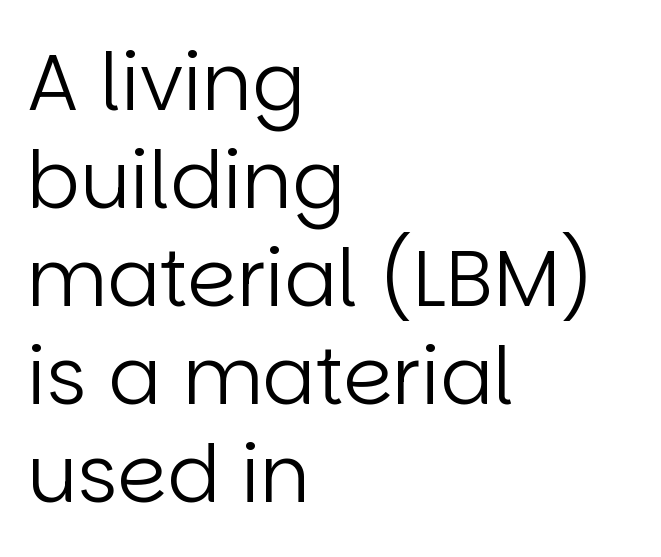
Q: Is the text bold? A: No.
Q: Is the text italic (slanted)? A: No, it is upright.
Q: Is the typeface a serif or a sans-serif typeface? A: Sans-serif.
Q: Is the text underlined? A: No.
Q: How is the paragraph aligned? A: Left-aligned.
Q: Is the spacing between letters normal or unusually wide? A: Normal.
Q: Width (condensed, normal, or wide)? A: Normal.
Q: Stroke contrast? A: Low.
Q: x-height? A: Large.
Q: Monospaced? A: No.
